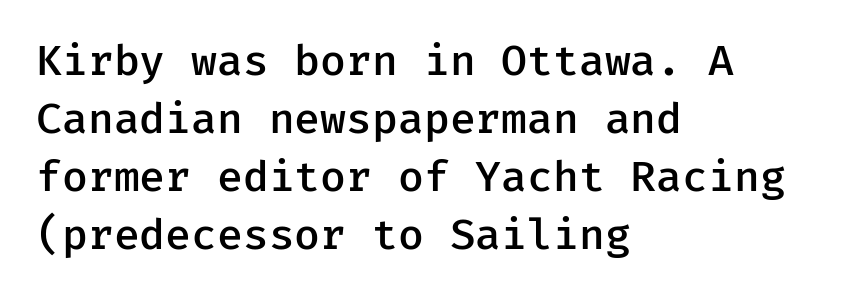
The image shows 42 px semibold sans-serif type, upright, monospaced; set left-aligned, normal line spacing (1.38x), normal letter spacing, not underlined; low stroke contrast and a medium x-height.
